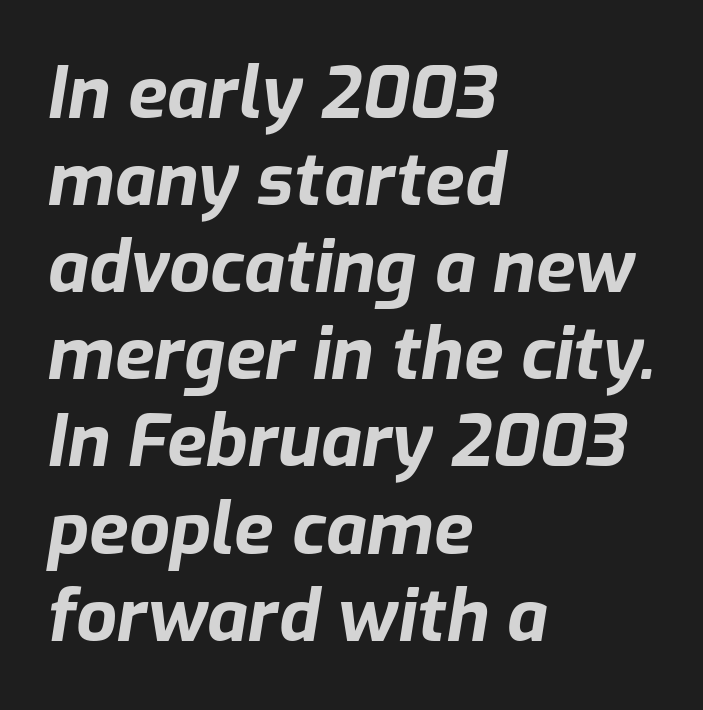
{"italic": "yes", "lean": "right", "slant_degrees": 9, "bold": "yes", "weight": "bold", "width": "normal", "stroke_contrast": "low", "x_height": "medium", "monospaced": "no", "underline": "no", "align": "left", "line_spacing_ratio": 1.21, "letter_spacing": "normal", "letter_spacing_em": 0.0, "glyph_px": 72}
